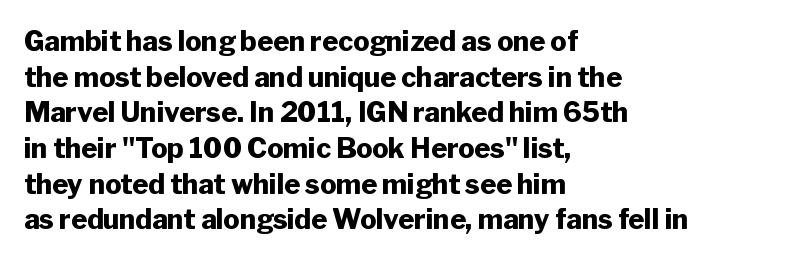
Q: Is the text bold? A: Yes.
Q: Is the text italic (slanted)? A: No, it is upright.
Q: Is the text underlined? A: No.
Q: How is the paragraph aligned? A: Left-aligned.
Q: Is the spacing between letters normal or unusually wide? A: Normal.
Q: Is the spacing between lines tight, normal or loose? A: Normal.
